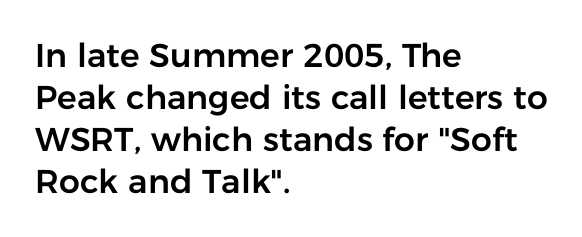
Q: Is the text italic (slanted)? A: No, it is upright.
Q: Is the typeface a serif or a sans-serif typeface? A: Sans-serif.
Q: Is the text underlined? A: No.
Q: How is the paragraph aligned? A: Left-aligned.
Q: Is the spacing between letters normal or unusually wide? A: Normal.
Q: Is the spacing between lines tight, normal or loose? A: Normal.
Q: Width (condensed, normal, or wide)? A: Normal.
Q: Stroke contrast? A: Low.
Q: x-height? A: Medium.
Q: Monospaced? A: No.
